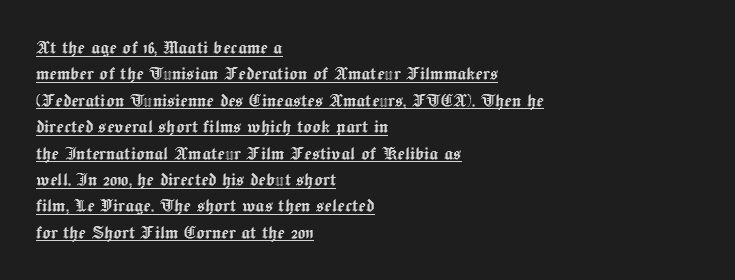
The image shows 22 px text type, upright; set left-aligned, line spacing 1.2x, normal letter spacing, underlined.
